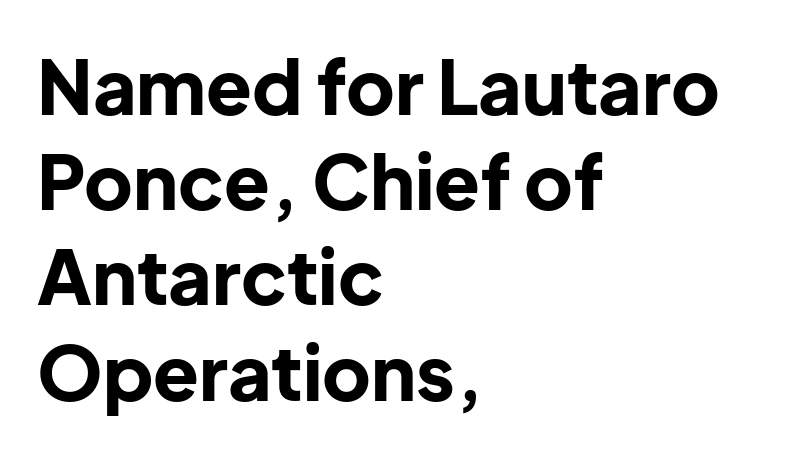
Q: Is the text bold? A: Yes.
Q: Is the text italic (slanted)? A: No, it is upright.
Q: Is the typeface a serif or a sans-serif typeface? A: Sans-serif.
Q: Is the text underlined? A: No.
Q: How is the paragraph aligned? A: Left-aligned.
Q: Is the spacing between letters normal or unusually wide? A: Normal.
Q: Is the spacing between lines tight, normal or loose? A: Normal.
Q: Width (condensed, normal, or wide)? A: Normal.
Q: Stroke contrast? A: Low.
Q: x-height? A: Medium.
Q: Monospaced? A: No.
